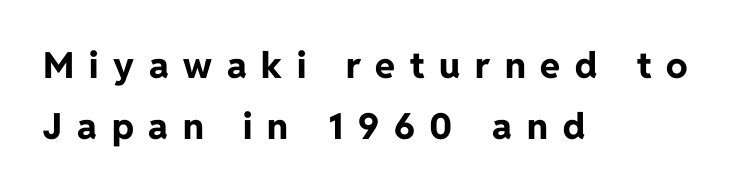
{"serif": "no", "italic": "no", "bold": "yes", "weight": "bold", "width": "normal", "stroke_contrast": "low", "x_height": "medium", "monospaced": "no", "underline": "no", "align": "left", "line_spacing": "normal", "line_spacing_ratio": 1.7, "letter_spacing": "wide", "letter_spacing_em": 0.41, "glyph_px": 36}
